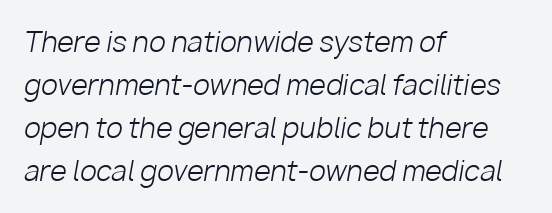
The image shows 27 px text type, italic (leaning right); set left-aligned, normal line spacing (1.59x), normal letter spacing, not underlined.
